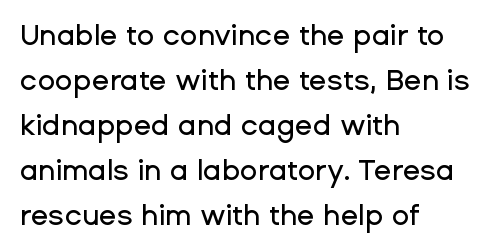
Q: Is the text italic (slanted)? A: No, it is upright.
Q: Is the typeface a serif or a sans-serif typeface? A: Sans-serif.
Q: Is the text underlined? A: No.
Q: How is the paragraph aligned? A: Left-aligned.
Q: Is the spacing between letters normal or unusually wide? A: Normal.
Q: Is the spacing between lines tight, normal or loose? A: Normal.
Q: Width (condensed, normal, or wide)? A: Normal.
Q: Stroke contrast? A: Low.
Q: x-height? A: Medium.
Q: Monospaced? A: No.
